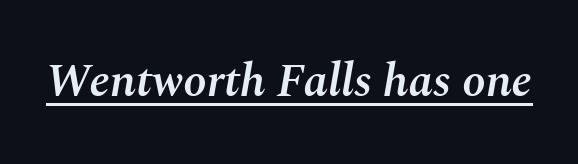
The image shows 47 px semibold type, italic (leaning right); set normal letter spacing, underlined; medium stroke contrast and a medium x-height.
